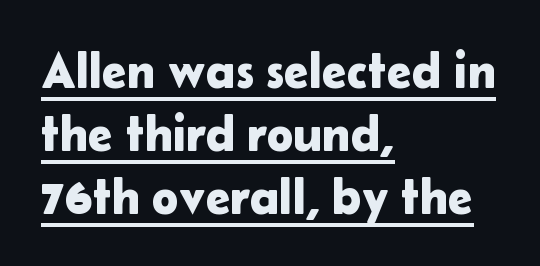
These lines stack with their left ends in a neat column. Every character sits straight up, as roman type does. Underlining? Definitely there. Is the letter spacing exaggerated? No — it looks like the ordinary default.
